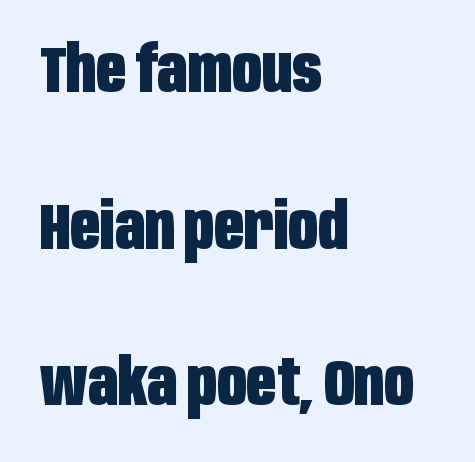
The image shows 65 px heavy, condensed sans-serif type, upright; set left-aligned, loose line spacing (2.41x), normal letter spacing, not underlined; low stroke contrast and a large x-height.
